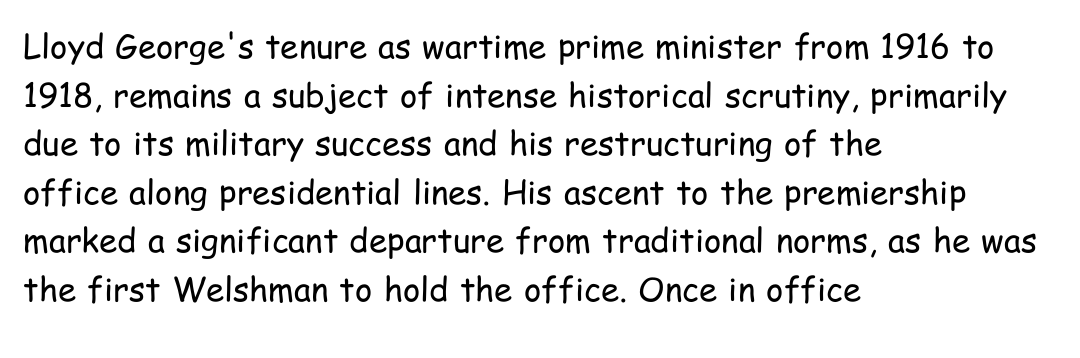
Q: Is the text bold? A: No.
Q: Is the text italic (slanted)? A: No, it is upright.
Q: Is the typeface a serif or a sans-serif typeface? A: Sans-serif.
Q: Is the text underlined? A: No.
Q: How is the paragraph aligned? A: Left-aligned.
Q: Is the spacing between letters normal or unusually wide? A: Normal.
Q: Is the spacing between lines tight, normal or loose? A: Normal.
Q: Width (condensed, normal, or wide)? A: Condensed.
Q: Stroke contrast? A: Low.
Q: x-height? A: Medium.
Q: Monospaced? A: No.
